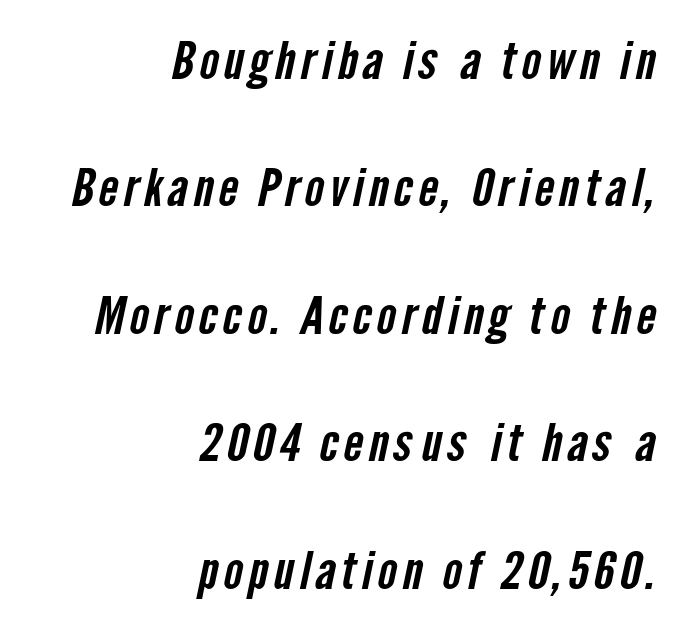
The ragged edge is on the left, which tells us the setting is flush right. How would I describe the line gaps? Wide and relaxed. Here the designer chose a conventional face with non-uniform glyph widths. No word sits above an underline. The font family rendered here belongs to the sans-serif group.
